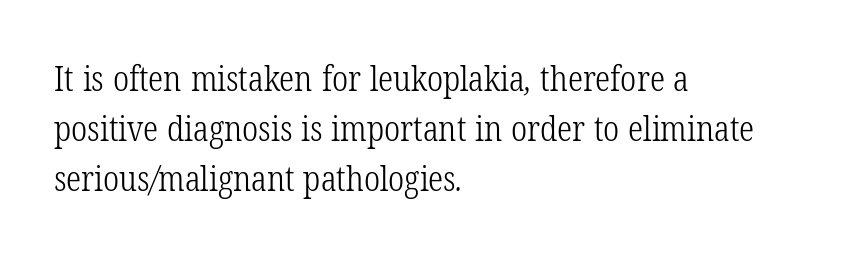
The image shows 34 px light, condensed serif type; set left-aligned, normal line spacing (1.47x), normal letter spacing, not underlined; low stroke contrast and a medium x-height.
